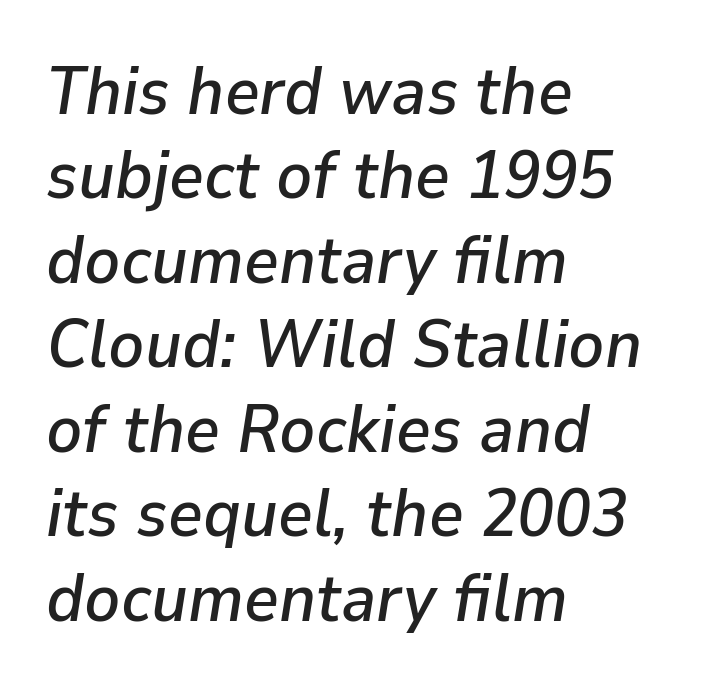
The image shows 67 px text type, italic (leaning right); set left-aligned, normal line spacing (1.26x), normal letter spacing, not underlined; low stroke contrast and a medium x-height.
